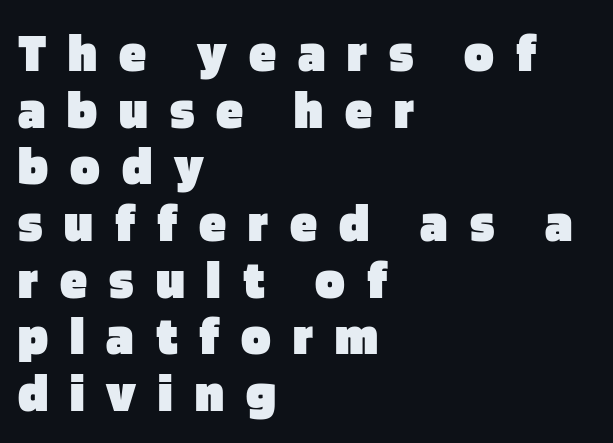
The image shows 55 px heavy sans-serif type, upright; set left-aligned, tight line spacing (1.03x), unusually wide letter spacing (+0.4 em), not underlined; low stroke contrast and a large x-height.
